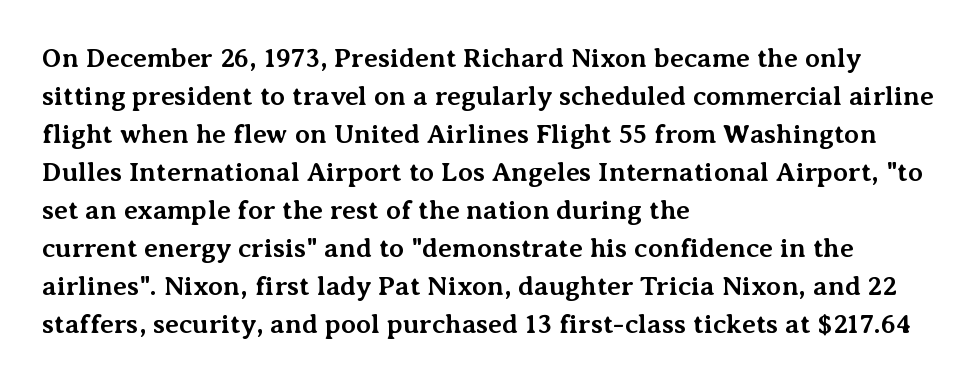
{"italic": "no", "bold": "yes", "underline": "no", "align": "left", "line_spacing": "normal", "line_spacing_ratio": 1.41, "letter_spacing": "normal", "letter_spacing_em": 0.0, "glyph_px": 27}
